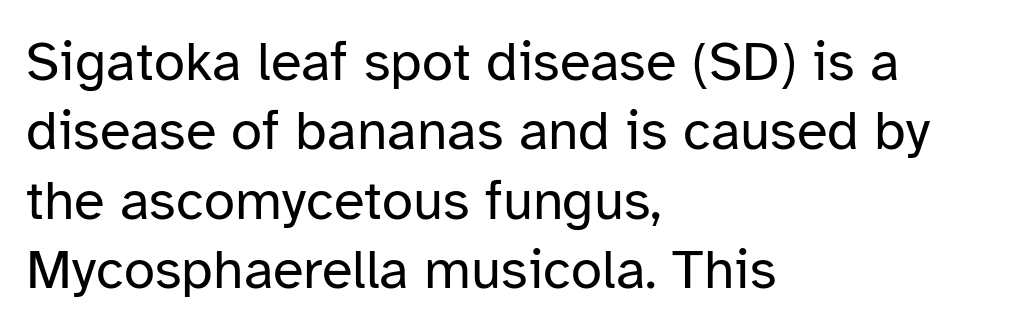
The image shows 56 px regular-weight sans-serif type, upright; set left-aligned, line spacing 1.24x, normal letter spacing, not underlined; low stroke contrast and a medium x-height.
